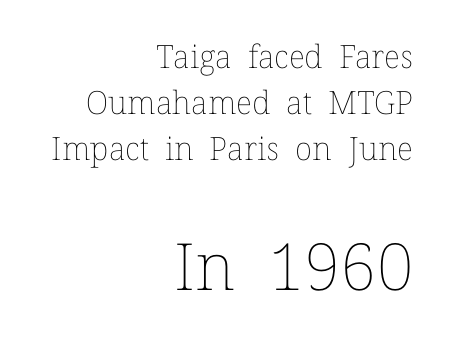
Q: Is the text bold? A: No.
Q: Is the text italic (slanted)? A: No, it is upright.
Q: Is the text underlined? A: No.
Q: How is the paragraph aligned? A: Right-aligned.
Q: Is the spacing between letters normal or unusually wide? A: Normal.
Q: Is the spacing between lines tight, normal or loose? A: Normal.
Q: Which block of text is set in a larger size, the first (top) or the second (bottom)? A: The second (bottom) one.
Q: Width (condensed, normal, or wide)? A: Normal.
Q: Stroke contrast? A: Low.
Q: x-height? A: Medium.
Q: Monospaced? A: No.
